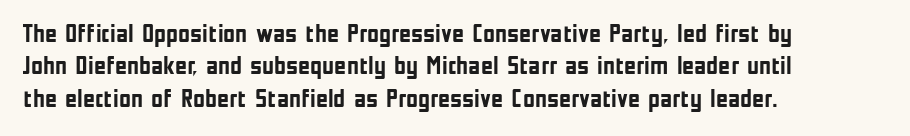
Interline gaps are of average width in this sample. Words float on clear page, feet unadorned. Weight check: bold — yes, fully. These lines were composed using upright roman letters.
